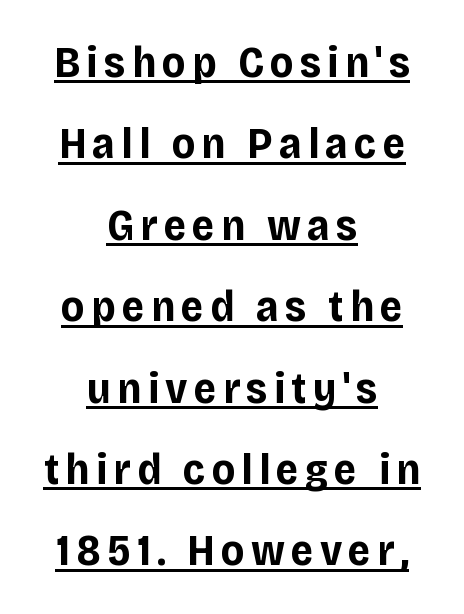
The designer went with a sans here, leaving each stem footless. Unlike italic type, these characters show no tilt at all. Caption: bold face, heavy strokes. Quick note: underline on.
